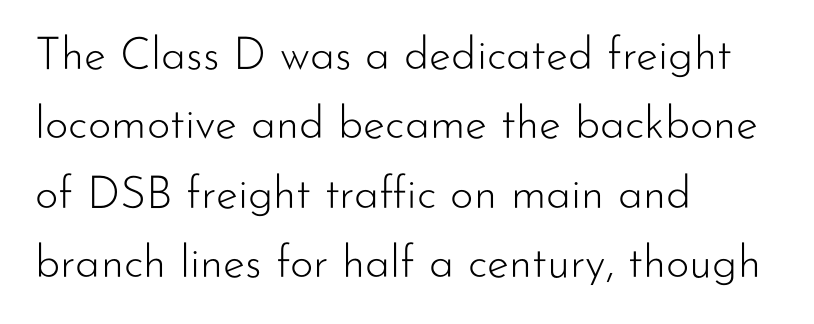
The image shows 45 px light sans-serif type, upright; set left-aligned, normal line spacing (1.54x), normal letter spacing, not underlined; low stroke contrast and a small x-height.
